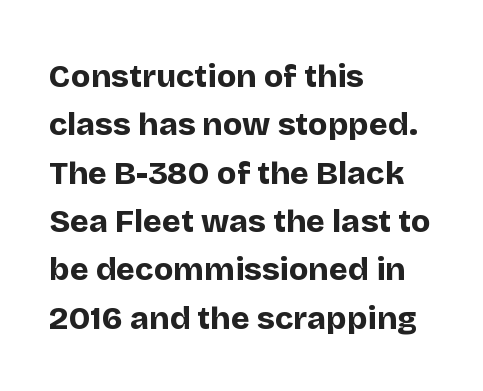
Layout note: lines flush left. Characters remain perfectly vertical along every line. Think of a printed novel: that variable character pitch is what you see here. Weight: bold.
